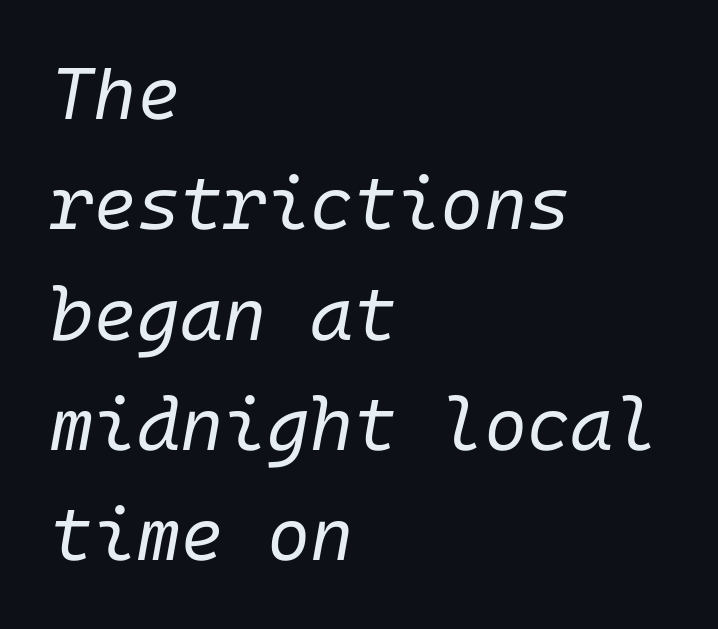
The image shows 74 px regular-weight type, italic (leaning right); set left-aligned, normal line spacing (1.49x), normal letter spacing, not underlined; low stroke contrast and a medium x-height.
